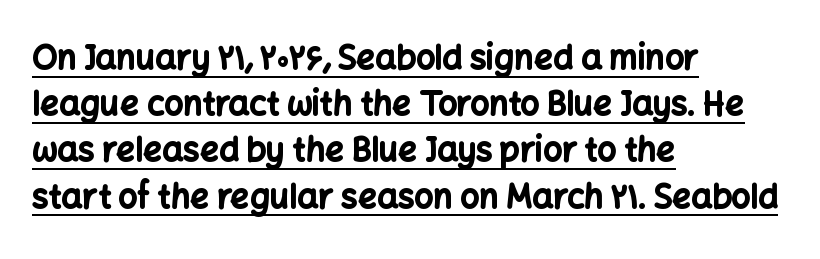
Q: Is the text bold? A: Yes.
Q: Is the text italic (slanted)? A: No, it is upright.
Q: Is the typeface a serif or a sans-serif typeface? A: Sans-serif.
Q: Is the text underlined? A: Yes.
Q: How is the paragraph aligned? A: Left-aligned.
Q: Is the spacing between letters normal or unusually wide? A: Normal.
Q: Is the spacing between lines tight, normal or loose? A: Normal.
Q: Width (condensed, normal, or wide)? A: Normal.
Q: Stroke contrast? A: Low.
Q: x-height? A: Medium.
Q: Monospaced? A: No.
